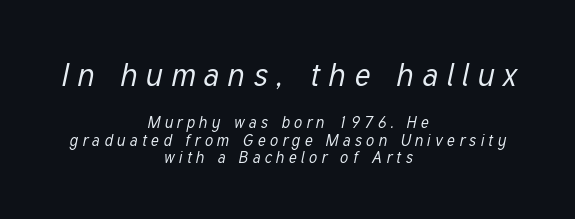
Q: Is the text bold? A: No.
Q: Is the text italic (slanted)? A: Yes, it leans right by about 12 degrees.
Q: Is the text underlined? A: No.
Q: How is the paragraph aligned? A: Centered.
Q: Is the spacing between letters normal or unusually wide? A: Unusually wide.
Q: Is the spacing between lines tight, normal or loose? A: Tight.
Q: Which block of text is set in a larger size, the first (top) or the second (bottom)? A: The first (top) one.
Q: Width (condensed, normal, or wide)? A: Condensed.
Q: Stroke contrast? A: Low.
Q: x-height? A: Medium.
Q: Monospaced? A: No.
